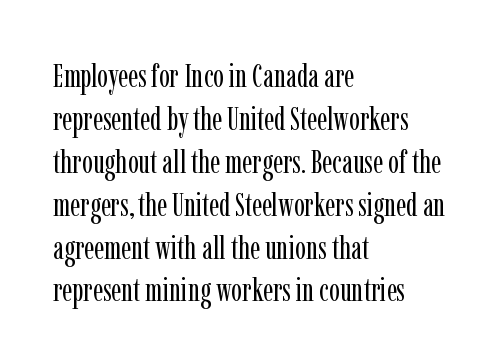
{"serif": "yes", "italic": "no", "bold": "no", "weight": "regular", "width": "condensed", "stroke_contrast": "low", "x_height": "medium", "monospaced": "no", "underline": "no", "align": "left", "line_spacing": "normal", "line_spacing_ratio": 1.34, "letter_spacing": "normal", "letter_spacing_em": 0.0, "glyph_px": 32}
